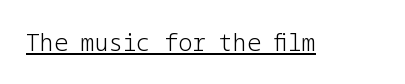
Q: Is the text bold? A: No.
Q: Is the text italic (slanted)? A: No, it is upright.
Q: Is the text underlined? A: Yes.
Q: Is the spacing between letters normal or unusually wide? A: Normal.
